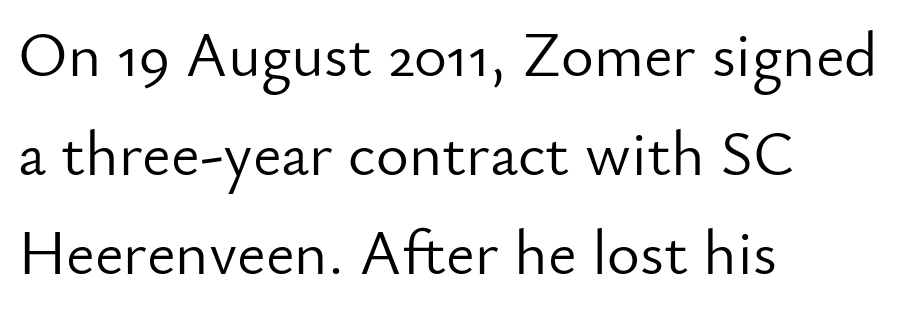
{"serif": "no", "italic": "no", "bold": "no", "weight": "light", "width": "normal", "stroke_contrast": "low", "x_height": "small", "monospaced": "no", "underline": "no", "align": "left", "line_spacing": "normal", "line_spacing_ratio": 1.57, "letter_spacing": "normal", "letter_spacing_em": 0.0, "glyph_px": 63}
